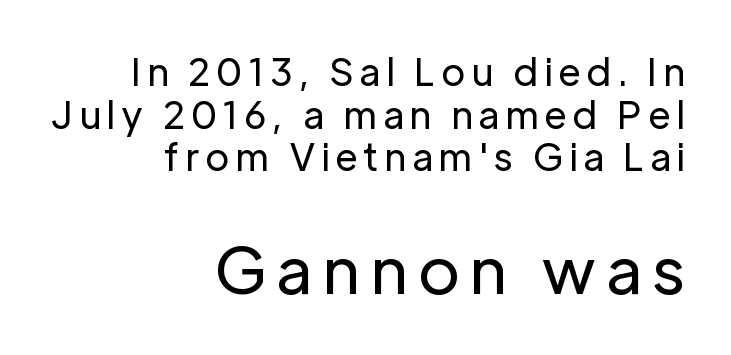
Q: Is the text bold? A: No.
Q: Is the text italic (slanted)? A: No, it is upright.
Q: Is the typeface a serif or a sans-serif typeface? A: Sans-serif.
Q: Is the text underlined? A: No.
Q: How is the paragraph aligned? A: Right-aligned.
Q: Is the spacing between lines tight, normal or loose? A: Tight.
Q: Which block of text is set in a larger size, the first (top) or the second (bottom)? A: The second (bottom) one.
Q: Width (condensed, normal, or wide)? A: Normal.
Q: Stroke contrast? A: Low.
Q: x-height? A: Medium.
Q: Monospaced? A: No.
